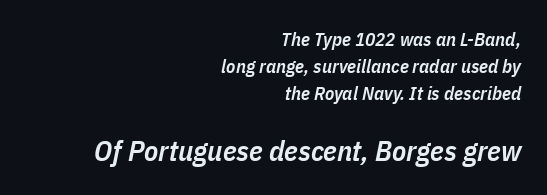
{"italic": "yes", "lean": "right", "slant_degrees": 11, "bold": "semi", "weight": "semibold", "width": "condensed", "stroke_contrast": "low", "x_height": "medium", "monospaced": "no", "underline": "no", "align": "right", "line_spacing": "normal", "line_spacing_ratio": 1.43, "letter_spacing": "normal", "letter_spacing_em": 0.0, "larger_block": "second", "size_ratio": 1.53, "glyph_px": 29}
